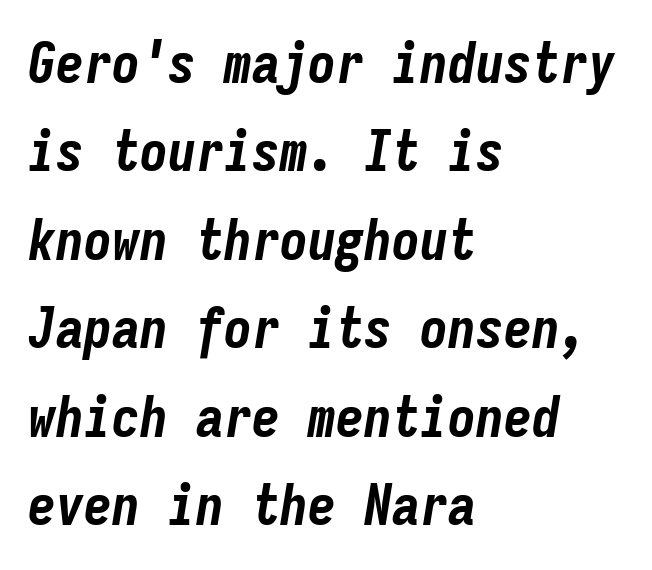
The typesetter chose a ragged-right arrangement here. Between one letter and the next there's only the usual sliver of space. Evenly set lines give the paragraph a standard silhouette. Just letters on the line, the space beneath them empty. On the weight axis this lands at bold, roughly 700.
